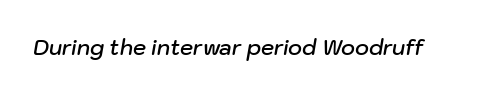
Q: Is the text bold? A: Semi-bold.
Q: Is the text italic (slanted)? A: Yes, it leans right by about 10 degrees.
Q: Is the text underlined? A: No.
Q: Is the spacing between letters normal or unusually wide? A: Normal.
